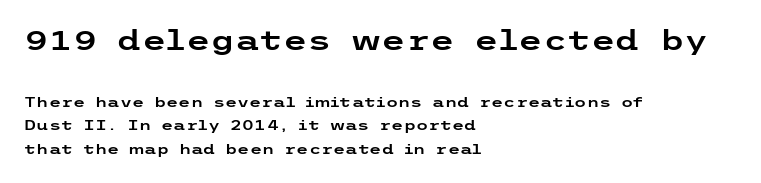
{"serif": "no", "italic": "no", "width": "wide", "stroke_contrast": "low", "x_height": "medium", "underline": "no", "align": "left", "line_spacing": "normal", "line_spacing_ratio": 1.69, "letter_spacing": "normal", "letter_spacing_em": 0.0, "larger_block": "first", "size_ratio": 2.0, "glyph_px": 28}
